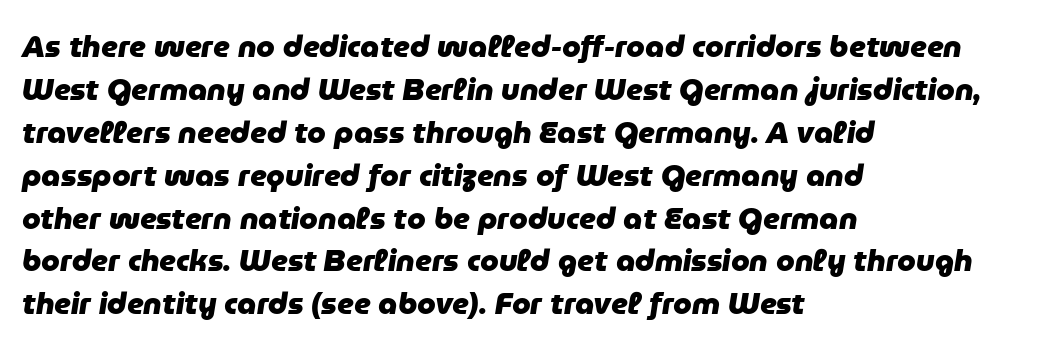
The image shows 30 px heavy type, italic (leaning right); set left-aligned, normal line spacing (1.43x), normal letter spacing, not underlined; low stroke contrast and a medium x-height.
